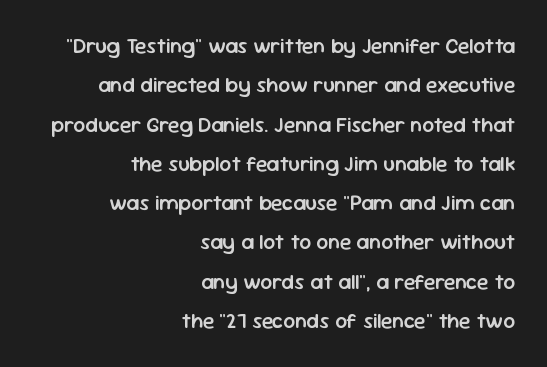
The image shows 21 px text type, upright; set right-aligned, line spacing 1.87x, normal letter spacing, not underlined.
